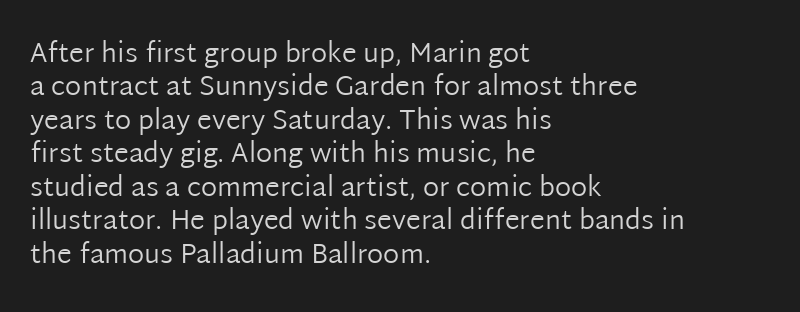
The image shows 27 px text type, upright; set left-aligned, line spacing 1.24x, normal letter spacing, not underlined.
